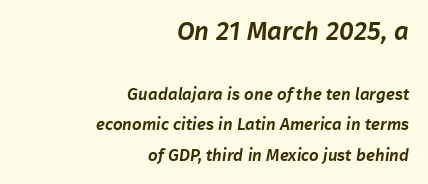
{"underline": "no", "align": "right", "line_spacing_ratio": 1.78, "letter_spacing": "normal", "letter_spacing_em": 0.0, "larger_block": "first", "size_ratio": 1.53, "glyph_px": 26}
